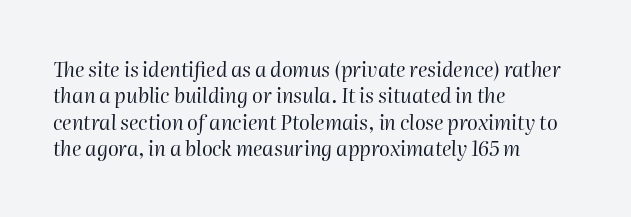
{"italic": "yes", "lean": "right", "slant_degrees": 2, "bold": "no", "underline": "no", "align": "left", "line_spacing": "normal", "line_spacing_ratio": 1.32, "letter_spacing": "normal", "letter_spacing_em": 0.0, "glyph_px": 20}
